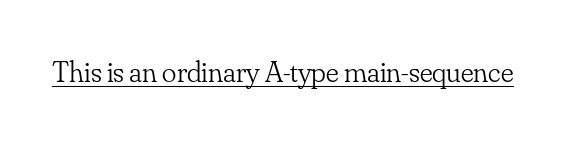
If you drew a line through each stem, it would be perfectly vertical. You could not count columns in this text — the font is proportionally spaced. Is the type heavy? It reads as light-to-regular instead. The type is set solid horizontally, with unmodified tracking. The letters carry serifs — small finishing strokes at the ends of their stems. In designer terms, the underline attribute is active on this setting.
